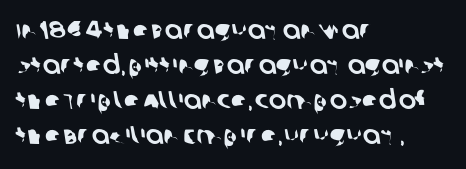
A classic flush-left, rag-right setting is used for this passage. Each word holds together tightly as a unit, with standard inter-letter gaps. The block of text has a typical density, with ordinary space between rows. A clean baseline with only descenders dipping below it.
